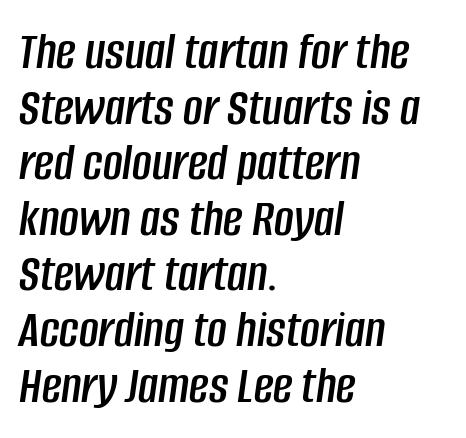
Q: Is the text italic (slanted)? A: Yes, it leans right by about 8 degrees.
Q: Is the text underlined? A: No.
Q: How is the paragraph aligned? A: Left-aligned.
Q: Is the spacing between letters normal or unusually wide? A: Normal.
Q: Is the spacing between lines tight, normal or loose? A: Tight.
Q: Width (condensed, normal, or wide)? A: Condensed.
Q: Stroke contrast? A: Low.
Q: x-height? A: Large.
Q: Monospaced? A: No.
